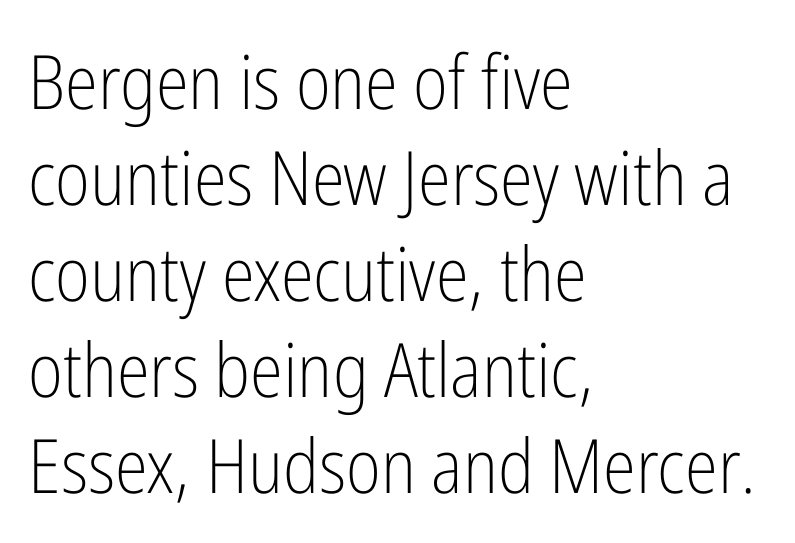
The image shows 75 px light, condensed sans-serif type, upright; set left-aligned, normal line spacing (1.28x), normal letter spacing, not underlined; low stroke contrast and a medium x-height.
